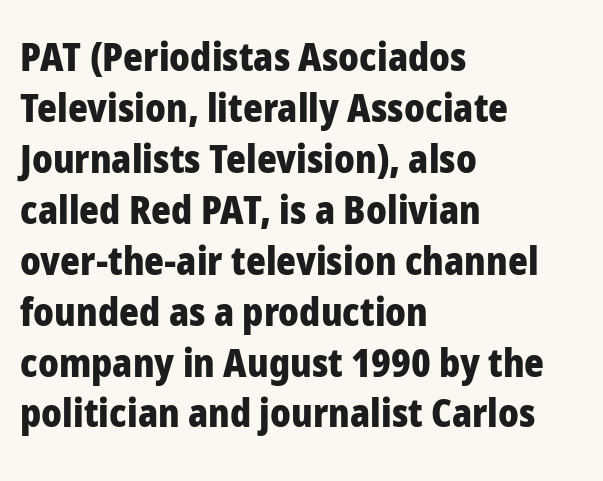
The image shows 38 px heavy sans-serif type, upright; set left-aligned, normal line spacing (1.34x), normal letter spacing, not underlined; low stroke contrast and a medium x-height.
